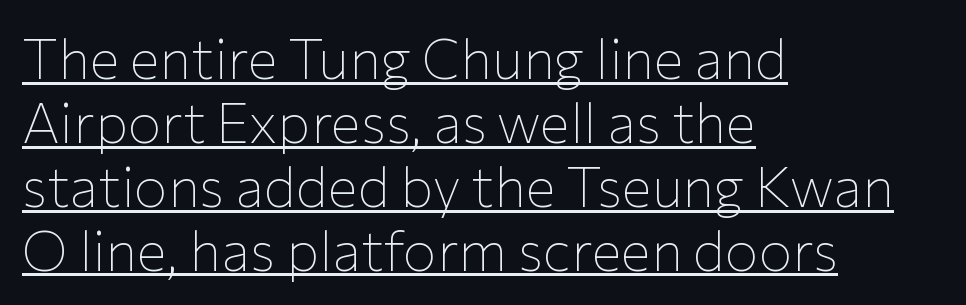
Q: Is the text bold? A: No.
Q: Is the text italic (slanted)? A: No, it is upright.
Q: Is the typeface a serif or a sans-serif typeface? A: Sans-serif.
Q: Is the text underlined? A: Yes.
Q: How is the paragraph aligned? A: Left-aligned.
Q: Is the spacing between letters normal or unusually wide? A: Normal.
Q: Is the spacing between lines tight, normal or loose? A: Tight.
Q: Width (condensed, normal, or wide)? A: Normal.
Q: Stroke contrast? A: Low.
Q: x-height? A: Medium.
Q: Monospaced? A: No.
